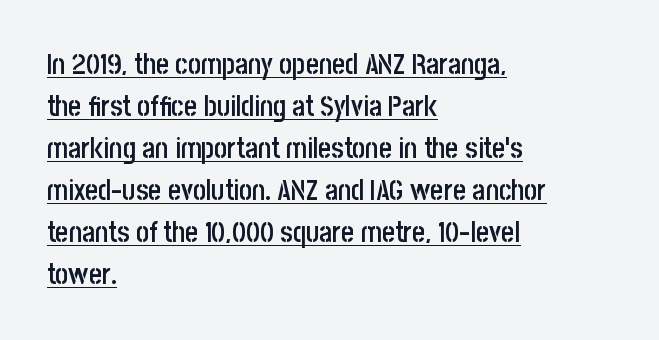
The image shows 28 px semibold, condensed sans-serif type, upright; set left-aligned, normal line spacing (1.5x), normal letter spacing, underlined; low stroke contrast and a large x-height.
